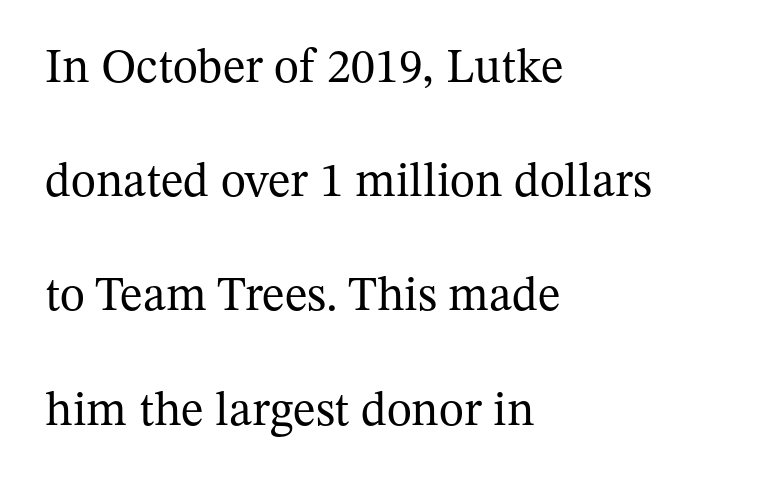
Q: Is the text bold? A: No.
Q: Is the text italic (slanted)? A: No, it is upright.
Q: Is the typeface a serif or a sans-serif typeface? A: Serif.
Q: Is the text underlined? A: No.
Q: How is the paragraph aligned? A: Left-aligned.
Q: Is the spacing between letters normal or unusually wide? A: Normal.
Q: Is the spacing between lines tight, normal or loose? A: Loose.
Q: Width (condensed, normal, or wide)? A: Normal.
Q: Stroke contrast? A: Medium.
Q: x-height? A: Medium.
Q: Monospaced? A: No.
